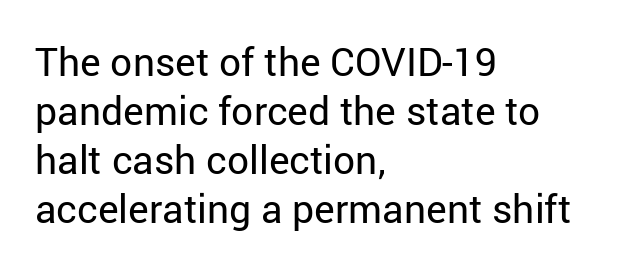
Each letter keeps its own natural width here, so spacing adapts to shape. The gaps between neighbouring characters are ordinary and unremarkable. The letters stand straight up with perfectly vertical stems. The rendering uses a moderate line-height, typical for paragraphs.
